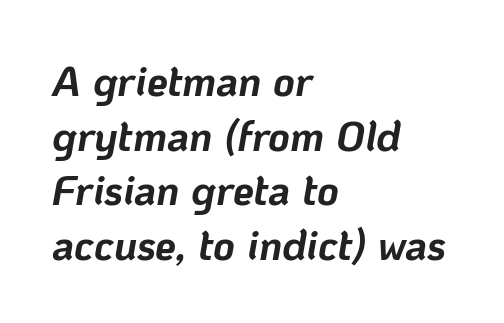
{"italic": "yes", "lean": "right", "slant_degrees": 10, "bold": "yes", "weight": "bold", "width": "normal", "stroke_contrast": "low", "x_height": "medium", "monospaced": "no", "underline": "no", "align": "left", "line_spacing": "normal", "line_spacing_ratio": 1.3, "letter_spacing": "normal", "letter_spacing_em": 0.0, "glyph_px": 42}
